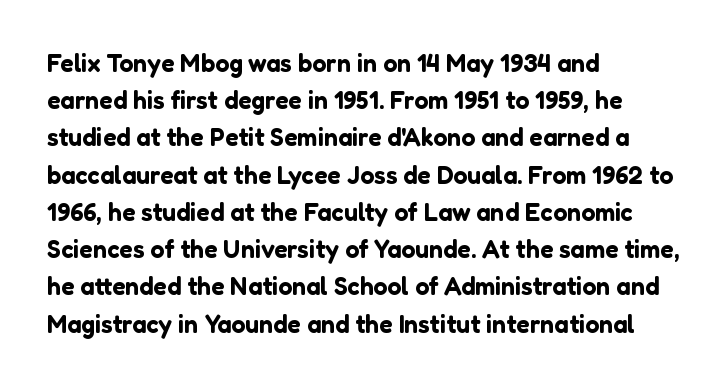
The image shows 25 px text type, upright; set left-aligned, normal line spacing (1.49x), normal letter spacing, not underlined.
